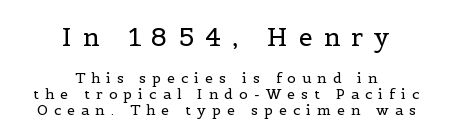
The image shows 25 px text type, upright; set centered, tight line spacing (1.13x), unusually wide letter spacing (+0.44 em), not underlined; the first (top) block is 1.79x larger.
